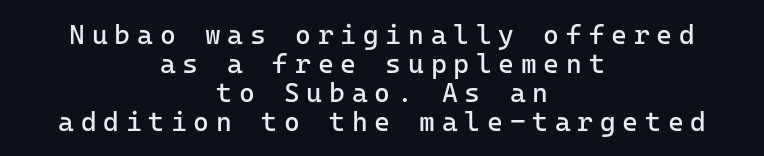
Horizontally, the lines are justified to the midpoint only. Tall strokes in this sample are plumb rather than angled. The space between consecutive lines is stingy. What stands out about the letter spacing? Its width — letters are far apart. Letters rest on an invisible, unmarked baseline. No heavy texture on the line: the type isn't bold.
